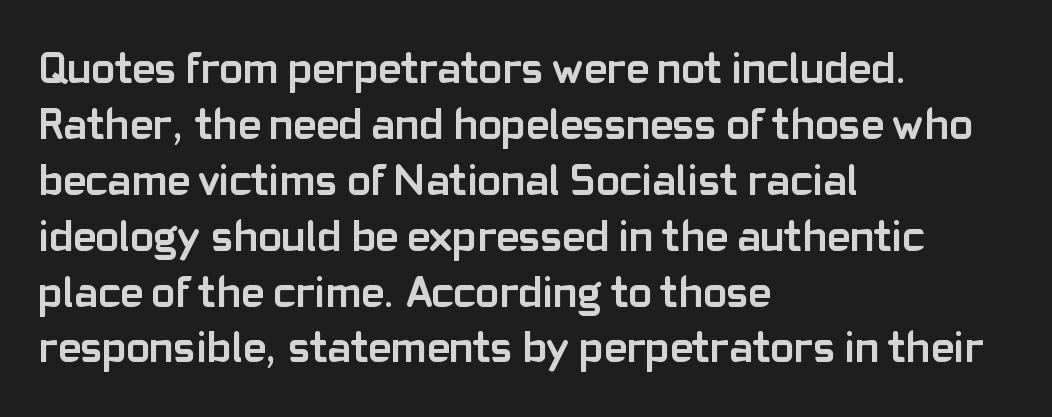
Q: Is the text bold? A: Yes.
Q: Is the text italic (slanted)? A: No, it is upright.
Q: Is the typeface a serif or a sans-serif typeface? A: Sans-serif.
Q: Is the text underlined? A: No.
Q: How is the paragraph aligned? A: Left-aligned.
Q: Is the spacing between letters normal or unusually wide? A: Normal.
Q: Is the spacing between lines tight, normal or loose? A: Normal.
Q: Width (condensed, normal, or wide)? A: Normal.
Q: Stroke contrast? A: Low.
Q: x-height? A: Medium.
Q: Monospaced? A: No.
